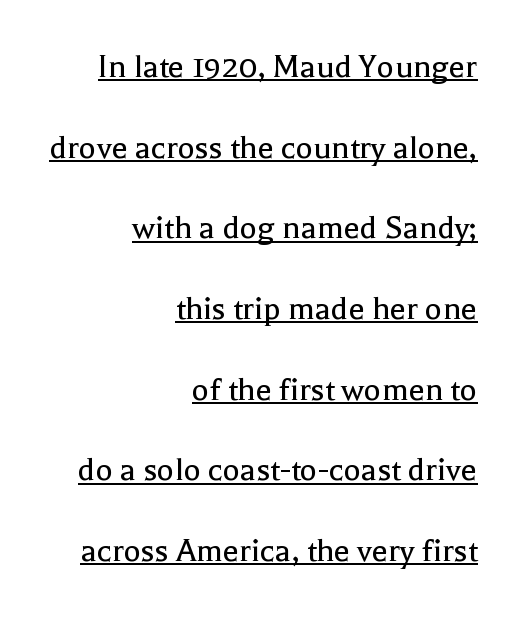
Q: Is the text bold? A: No.
Q: Is the text italic (slanted)? A: No, it is upright.
Q: Is the typeface a serif or a sans-serif typeface? A: Serif.
Q: Is the text underlined? A: Yes.
Q: How is the paragraph aligned? A: Right-aligned.
Q: Is the spacing between letters normal or unusually wide? A: Normal.
Q: Is the spacing between lines tight, normal or loose? A: Loose.
Q: Width (condensed, normal, or wide)? A: Normal.
Q: x-height? A: Medium.
Q: Monospaced? A: No.
